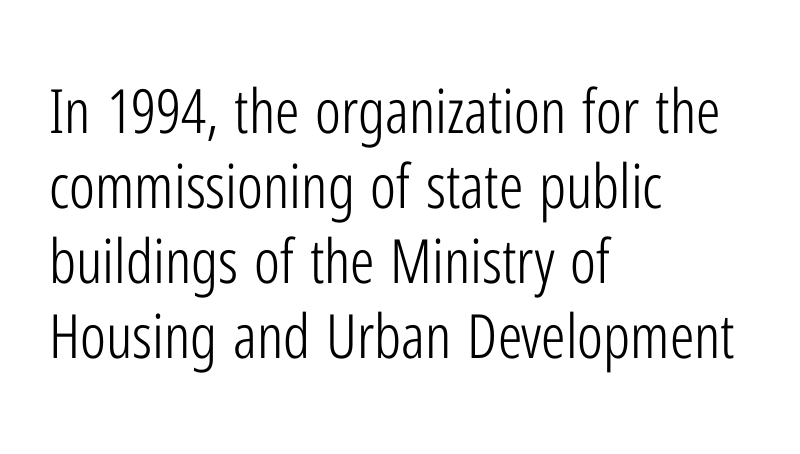
{"serif": "no", "italic": "no", "bold": "no", "weight": "light", "width": "condensed", "stroke_contrast": "low", "x_height": "medium", "monospaced": "no", "underline": "no", "align": "left", "line_spacing_ratio": 1.23, "letter_spacing": "normal", "letter_spacing_em": 0.0, "glyph_px": 61}
